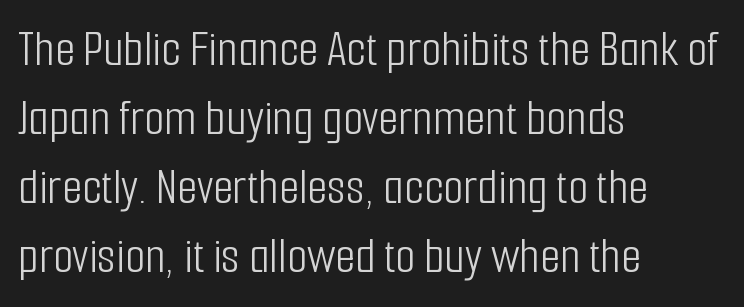
The image shows 52 px light, condensed sans-serif type, upright; set left-aligned, normal line spacing (1.33x), normal letter spacing, not underlined; low stroke contrast and a medium x-height.
